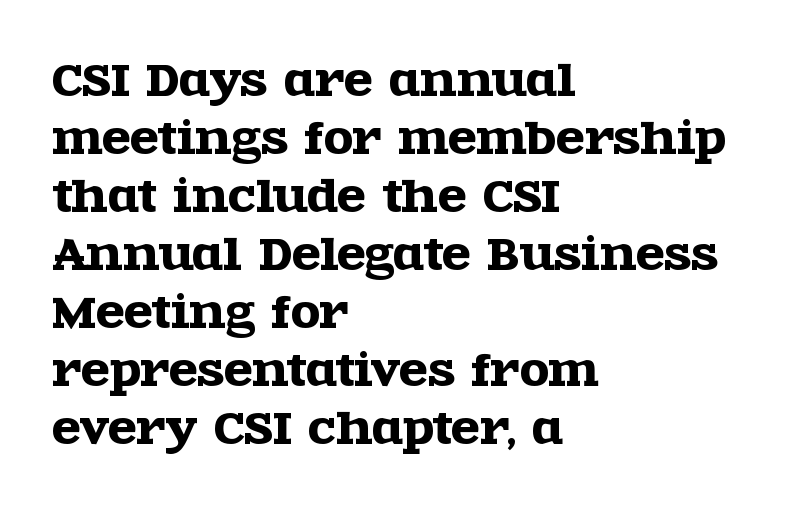
Observe the ordinary spacing: letters are neighbours, not strangers. No italicization has been applied; the sample stays upright. Each row of text sits above clean, open space. Horizontally, the lines are justified to the leading edge only.
